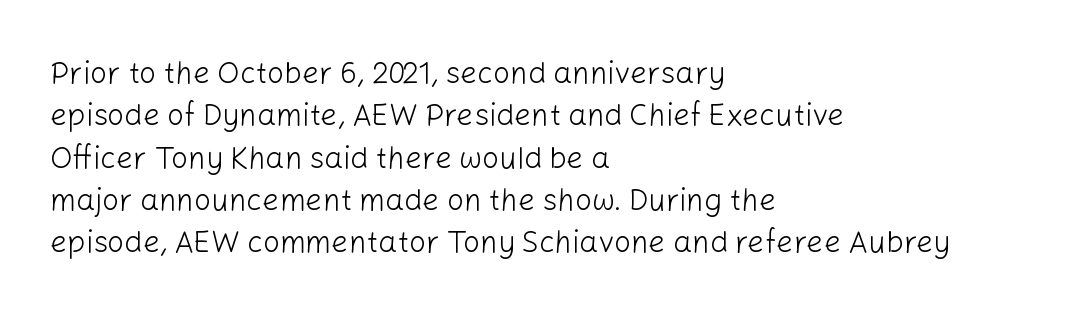
The image shows 30 px light sans-serif type, upright; set left-aligned, normal line spacing (1.41x), normal letter spacing, not underlined; low stroke contrast and a medium x-height.
